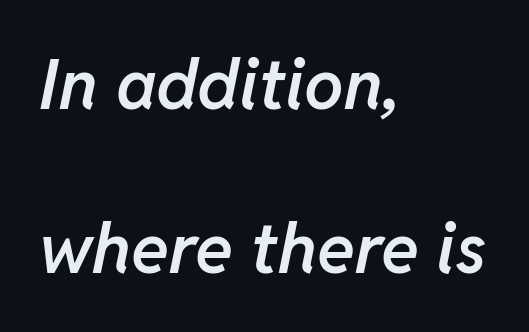
Look at the stroke-to-counter ratio: somewhat heavy, a semibold. Has an underline been added? It has not. Compared with typical paragraphs, the rows here are farther apart. Each word holds together tightly as a unit, with standard inter-letter gaps. If you drew a line through each stem, it would be angled.
